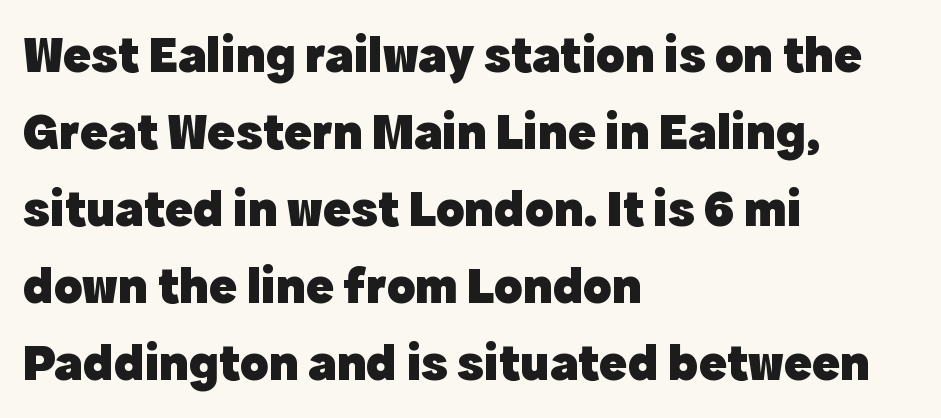
Q: Is the text bold? A: Yes.
Q: Is the text italic (slanted)? A: No, it is upright.
Q: Is the typeface a serif or a sans-serif typeface? A: Sans-serif.
Q: Is the text underlined? A: No.
Q: How is the paragraph aligned? A: Left-aligned.
Q: Is the spacing between letters normal or unusually wide? A: Normal.
Q: Is the spacing between lines tight, normal or loose? A: Normal.
Q: Width (condensed, normal, or wide)? A: Normal.
Q: x-height? A: Medium.
Q: Monospaced? A: No.
